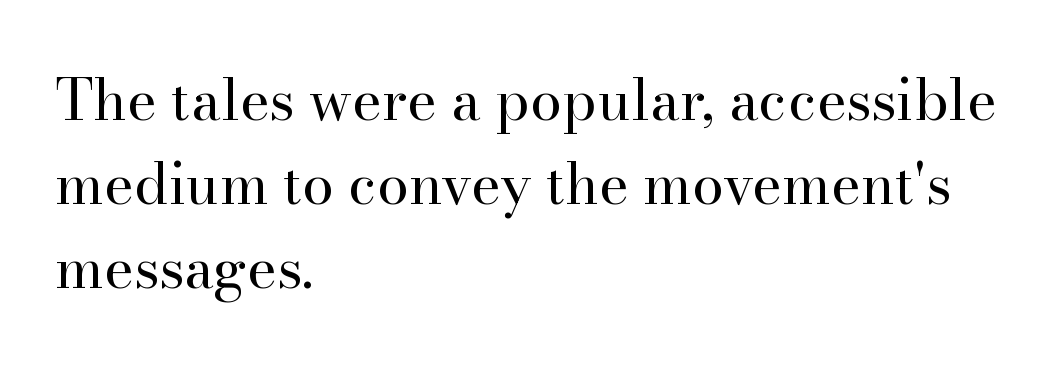
Each letter keeps its own natural width here, so spacing adapts to shape. Posture: vertical. The designer left line spacing at the default. Check under the words: just untouched page. Counters stay open thanks to moderate or lighter strokes.
